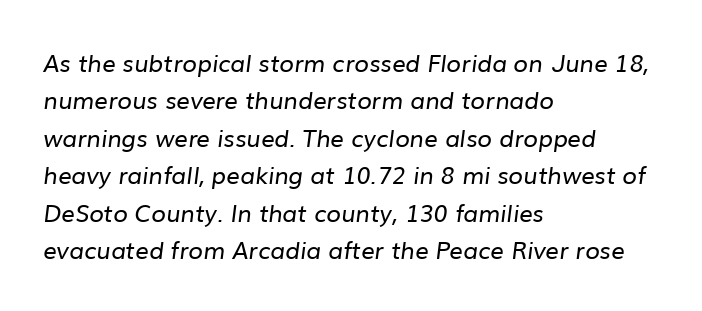
{"bold": "no", "underline": "no", "align": "left", "line_spacing": "normal", "line_spacing_ratio": 1.56, "letter_spacing": "normal", "letter_spacing_em": 0.0, "glyph_px": 24}
